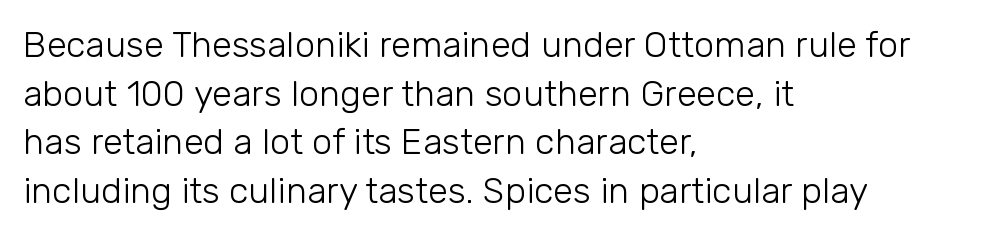
{"serif": "no", "italic": "no", "bold": "no", "weight": "light", "width": "normal", "stroke_contrast": "low", "x_height": "medium", "monospaced": "no", "underline": "no", "align": "left", "line_spacing": "normal", "line_spacing_ratio": 1.35, "letter_spacing": "normal", "letter_spacing_em": 0.0, "glyph_px": 36}
